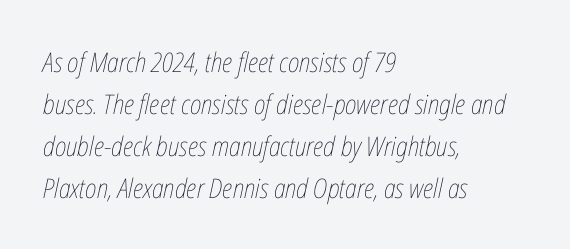
{"italic": "yes", "lean": "right", "slant_degrees": 12, "bold": "no", "underline": "no", "align": "left", "line_spacing": "normal", "line_spacing_ratio": 1.55, "letter_spacing": "normal", "letter_spacing_em": 0.0, "glyph_px": 27}
